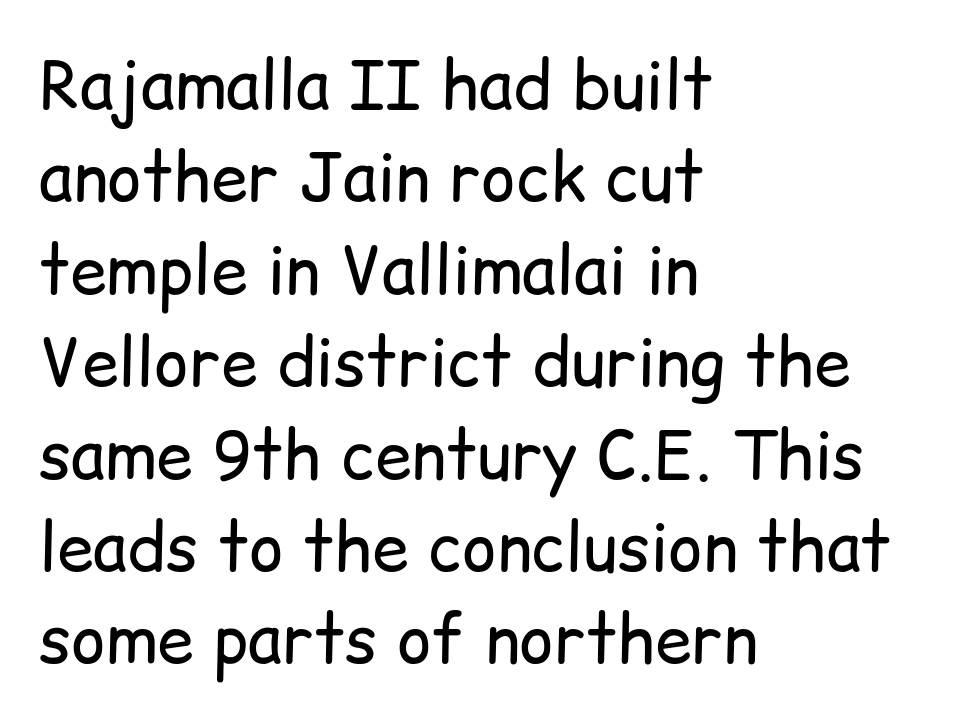
Q: Is the text bold? A: No.
Q: Is the text italic (slanted)? A: No, it is upright.
Q: Is the typeface a serif or a sans-serif typeface? A: Sans-serif.
Q: Is the text underlined? A: No.
Q: How is the paragraph aligned? A: Left-aligned.
Q: Is the spacing between letters normal or unusually wide? A: Normal.
Q: Is the spacing between lines tight, normal or loose? A: Normal.
Q: Width (condensed, normal, or wide)? A: Normal.
Q: Stroke contrast? A: Low.
Q: x-height? A: Medium.
Q: Monospaced? A: No.
